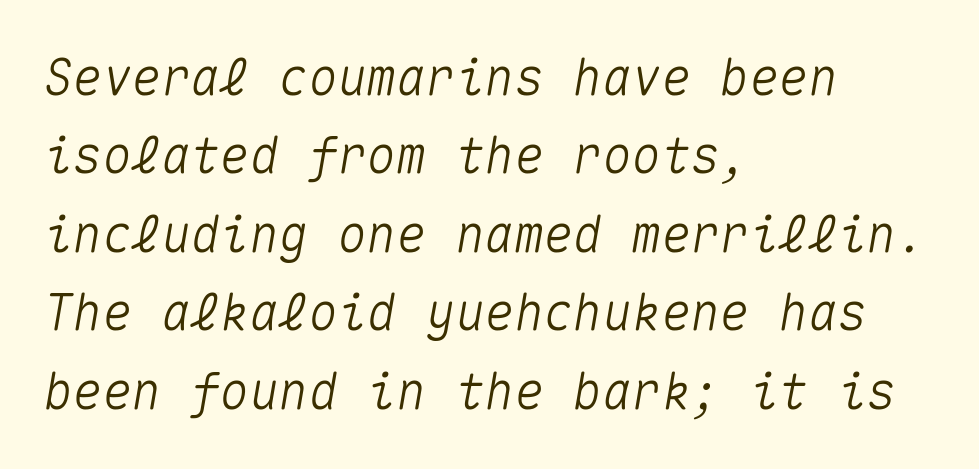
The image shows 49 px text type, italic (leaning right), monospaced; set left-aligned, normal line spacing (1.6x), normal letter spacing, not underlined; medium stroke contrast and a medium x-height.
